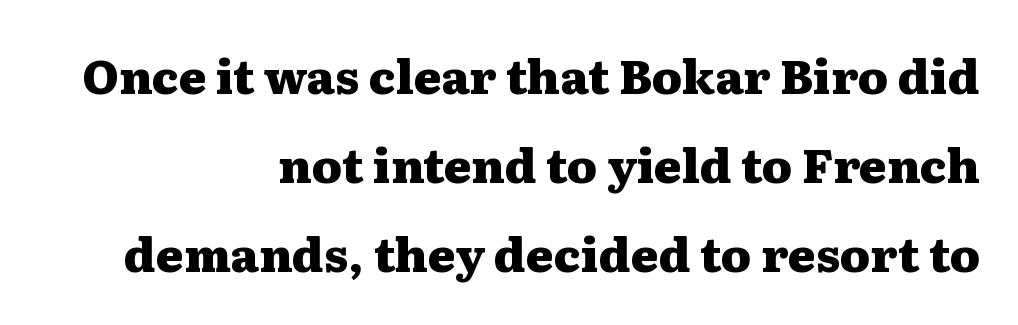
Q: Is the text bold? A: Yes.
Q: Is the text italic (slanted)? A: No, it is upright.
Q: Is the typeface a serif or a sans-serif typeface? A: Serif.
Q: Is the text underlined? A: No.
Q: How is the paragraph aligned? A: Right-aligned.
Q: Is the spacing between letters normal or unusually wide? A: Normal.
Q: Width (condensed, normal, or wide)? A: Wide.
Q: Stroke contrast? A: Medium.
Q: x-height? A: Medium.
Q: Monospaced? A: No.
